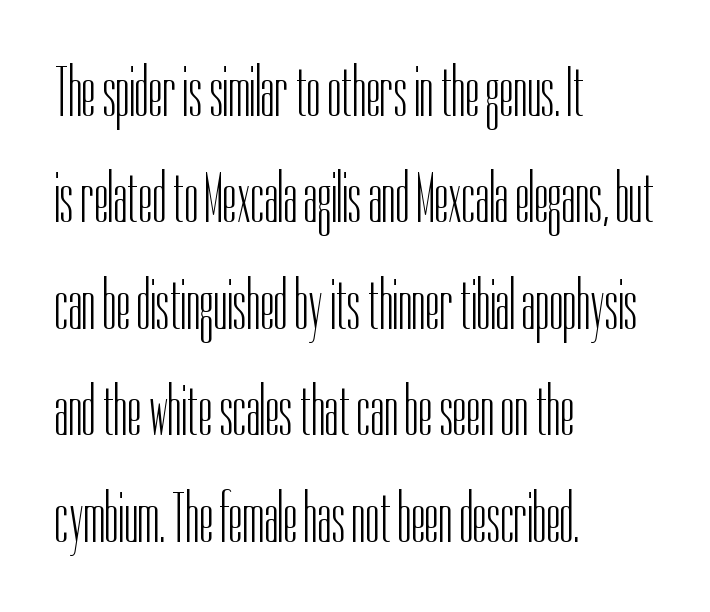
Q: Is the text bold? A: No.
Q: Is the text italic (slanted)? A: No, it is upright.
Q: Is the typeface a serif or a sans-serif typeface? A: Sans-serif.
Q: Is the text underlined? A: No.
Q: How is the paragraph aligned? A: Left-aligned.
Q: Is the spacing between letters normal or unusually wide? A: Normal.
Q: Is the spacing between lines tight, normal or loose? A: Normal.
Q: Width (condensed, normal, or wide)? A: Condensed.
Q: Stroke contrast? A: Low.
Q: x-height? A: Medium.
Q: Monospaced? A: No.
